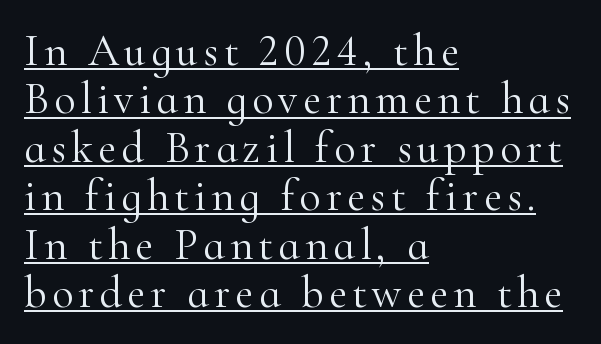
{"serif": "yes", "italic": "no", "bold": "no", "weight": "light", "width": "normal", "stroke_contrast": "high", "x_height": "small", "monospaced": "no", "underline": "yes", "align": "left", "line_spacing": "tight", "line_spacing_ratio": 1.1, "glyph_px": 44}
